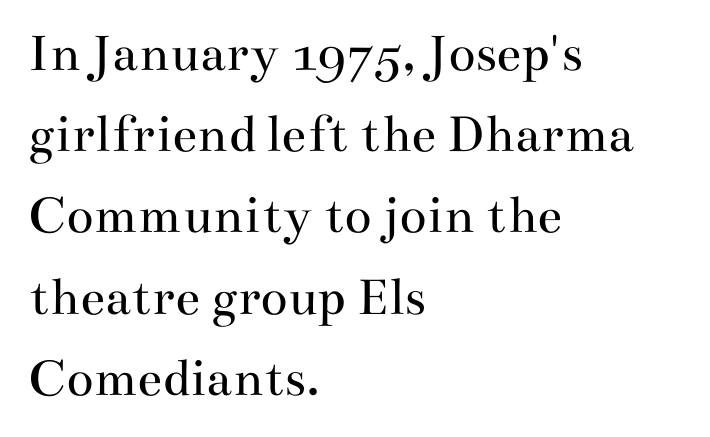
The image shows 56 px regular-weight, wide serif type, upright; set left-aligned, normal line spacing (1.45x), normal letter spacing, not underlined; medium stroke contrast and a small x-height.
